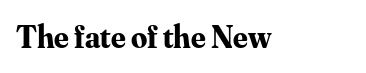
Nobody touched the tracking dial on this one. A typesetter would call this proportional, since set widths differ per character. Is the type bold? Yes — the strokes are clearly thick and heavy. When letters stand straight like this, we call the style roman or upright. Has an underline been added? It has not. The letters carry serifs — small finishing strokes at the ends of their stems.
